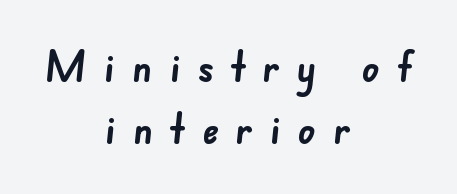
{"serif": "no", "bold": "yes", "weight": "semibold", "width": "normal", "stroke_contrast": "low", "x_height": "small", "monospaced": "no", "underline": "no", "align": "center", "line_spacing": "normal", "line_spacing_ratio": 1.47, "letter_spacing": "wide", "letter_spacing_em": 0.41, "glyph_px": 42}
